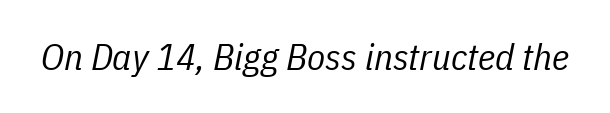
Q: Is the text bold? A: No.
Q: Is the text italic (slanted)? A: Yes, it leans right by about 11 degrees.
Q: Is the text underlined? A: No.
Q: Is the spacing between letters normal or unusually wide? A: Normal.
Q: Width (condensed, normal, or wide)? A: Condensed.
Q: Stroke contrast? A: Low.
Q: x-height? A: Medium.
Q: Monospaced? A: No.
